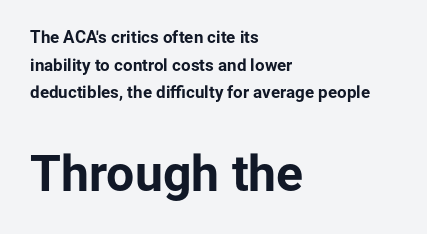
The image shows 50 px bold sans-serif type, upright; set left-aligned, normal line spacing (1.62x), normal letter spacing, not underlined; the second (bottom) block is 2.94x larger; low stroke contrast and a medium x-height.
